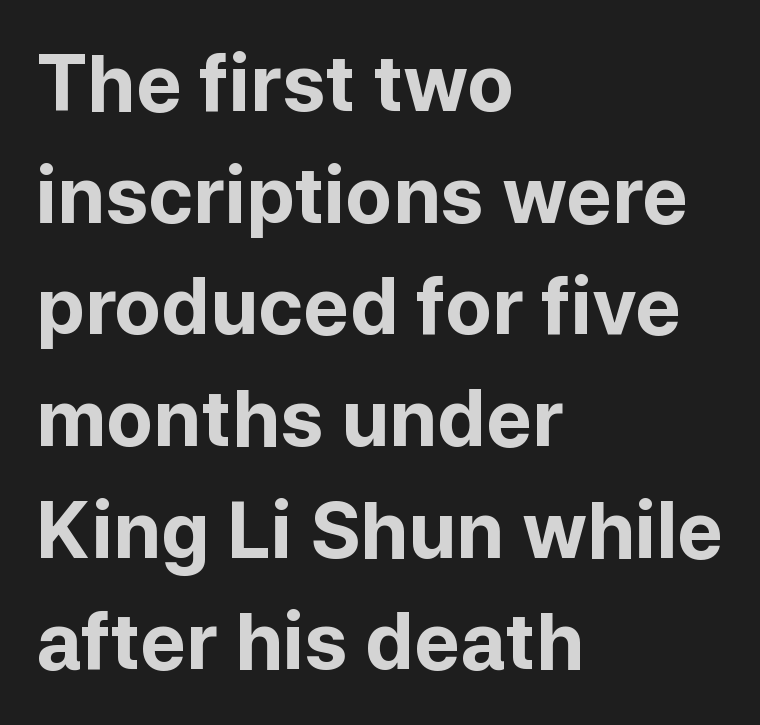
The rendering uses natural spacing where letterforms have individual widths. Any mark beneath the type? The region is blank. The rendering uses a moderate line-height, typical for paragraphs. Does the type have serifs? No, each stem ends abruptly. Tall strokes in this sample are plumb rather than angled.
